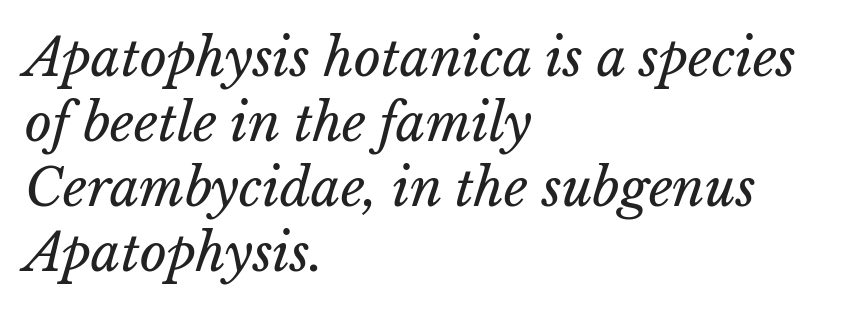
Which margin do the lines hug? The left one — the right edge is uneven. Line spacing here is normal. Stems here are at most as thick as an everyday book face. The line texture is even and compact thanks to regular tracking. Note the varied advance widths — an 'i' is clearly narrower than an 'm'.
